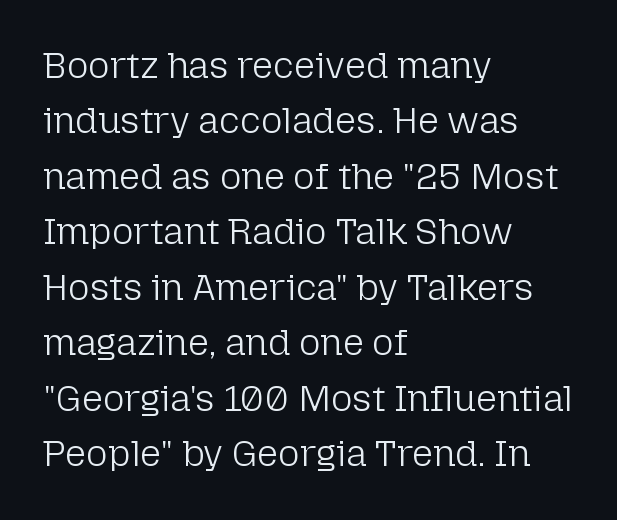
The image shows 37 px light sans-serif type, upright; set left-aligned, normal line spacing (1.5x), normal letter spacing, not underlined; low stroke contrast and a medium x-height.
